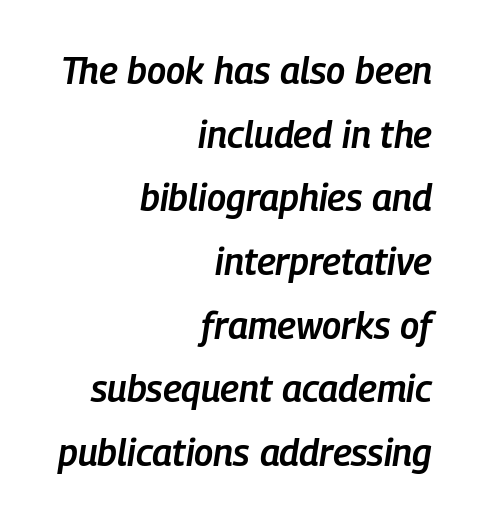
Q: Is the text bold? A: Semi-bold.
Q: Is the text italic (slanted)? A: Yes, it leans right by about 9 degrees.
Q: Is the text underlined? A: No.
Q: How is the paragraph aligned? A: Right-aligned.
Q: Is the spacing between letters normal or unusually wide? A: Normal.
Q: Width (condensed, normal, or wide)? A: Condensed.
Q: Stroke contrast? A: Low.
Q: x-height? A: Medium.
Q: Monospaced? A: No.
